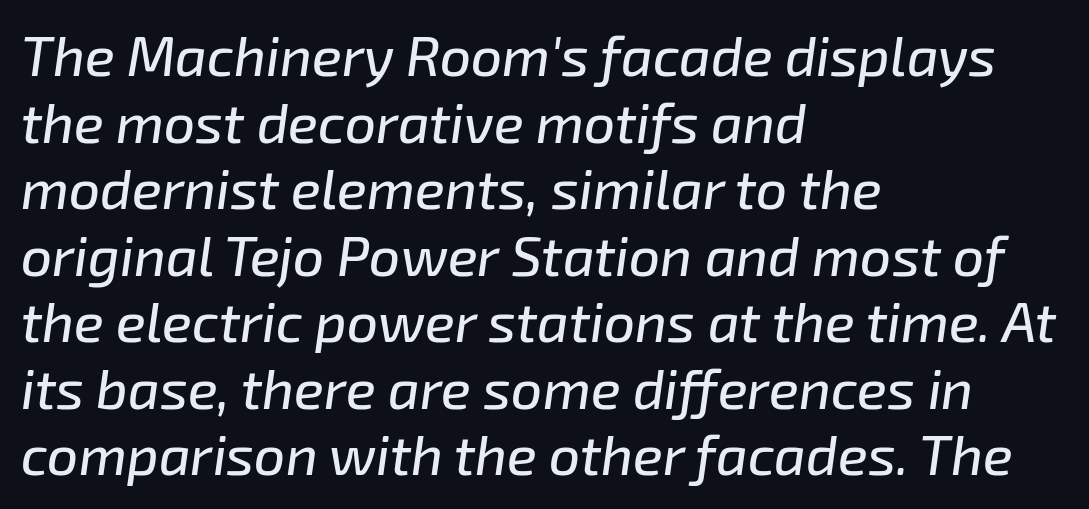
{"italic": "yes", "lean": "right", "slant_degrees": 8, "width": "normal", "stroke_contrast": "low", "x_height": "medium", "monospaced": "no", "underline": "no", "align": "left", "line_spacing_ratio": 1.21, "letter_spacing": "normal", "letter_spacing_em": 0.0, "glyph_px": 55}
